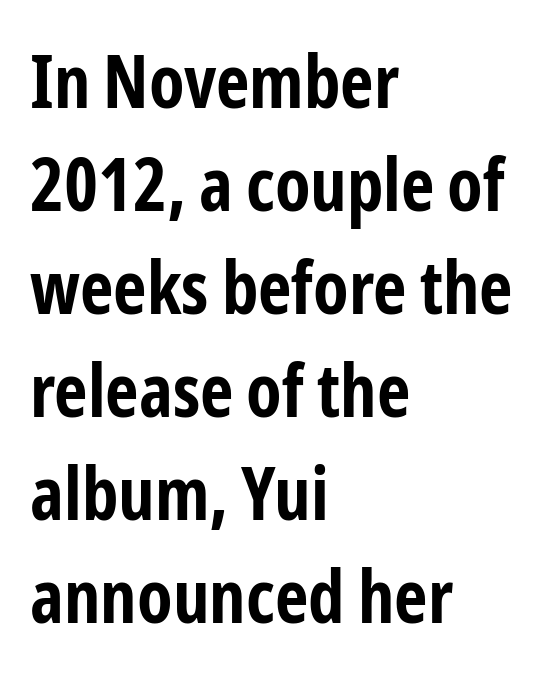
{"serif": "no", "italic": "no", "bold": "yes", "weight": "bold", "width": "condensed", "stroke_contrast": "low", "x_height": "medium", "monospaced": "no", "underline": "no", "align": "left", "line_spacing": "normal", "line_spacing_ratio": 1.41, "letter_spacing": "normal", "letter_spacing_em": 0.0, "glyph_px": 73}
